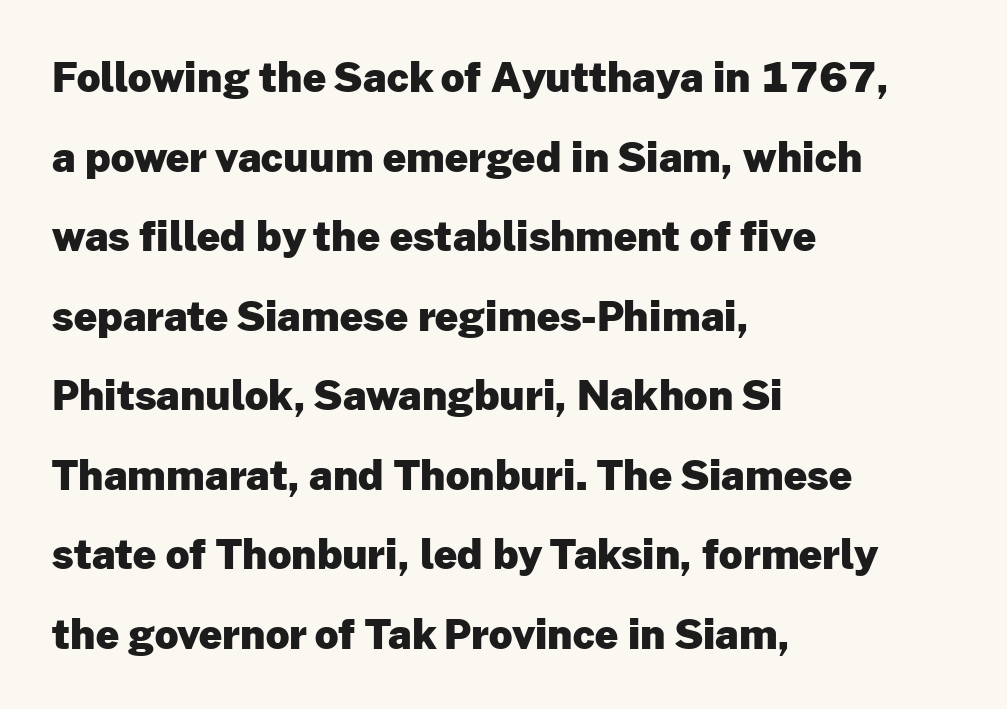
{"serif": "no", "italic": "no", "bold": "yes", "weight": "heavy", "width": "normal", "stroke_contrast": "low", "x_height": "medium", "monospaced": "no", "underline": "no", "align": "left", "line_spacing": "loose", "line_spacing_ratio": 1.94, "letter_spacing": "normal", "letter_spacing_em": 0.0, "glyph_px": 41}
